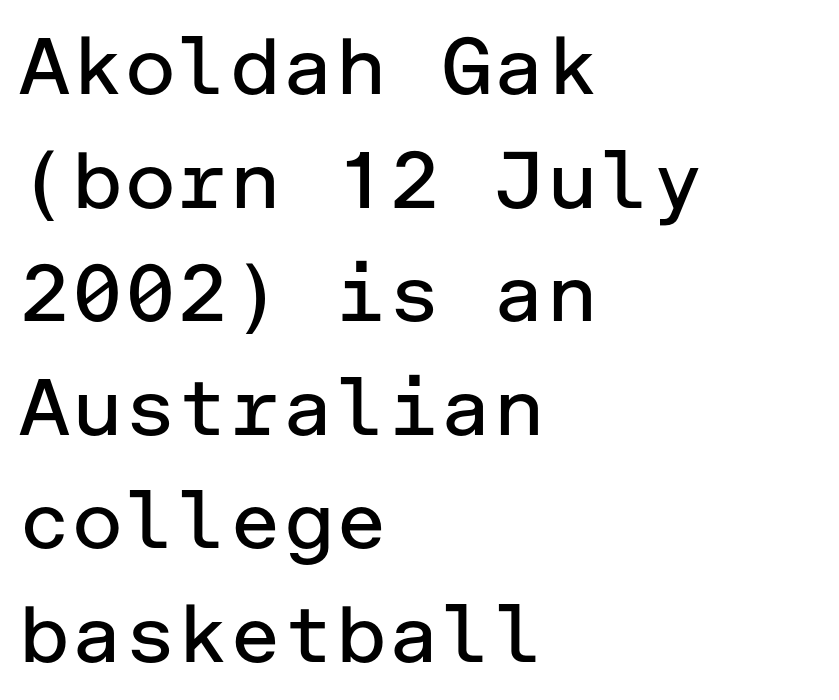
The image shows 80 px regular-weight sans-serif type, upright; set left-aligned, normal line spacing (1.42x), normal letter spacing, not underlined; low stroke contrast and a medium x-height.
